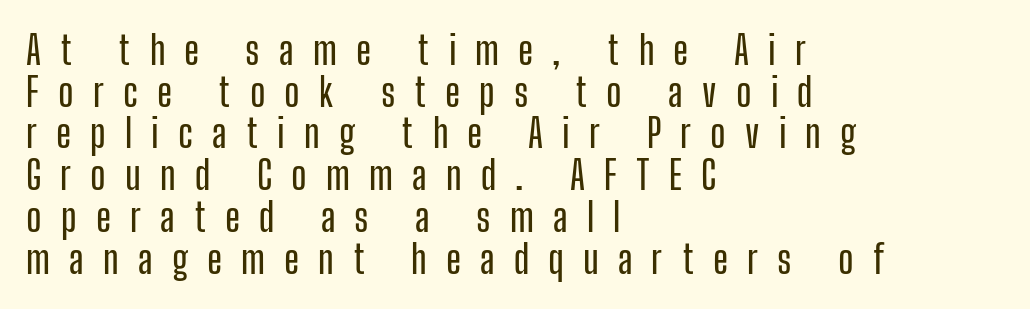
The type family on display is of the sans-serif kind. It's the straight-up-and-down kind of type. Any mark beneath the type? The region is blank. Spacing verdict: proportional, widths tailored to each character. Loose tracking; the words dissolve into strings of separated letters. Leading: reduced.
